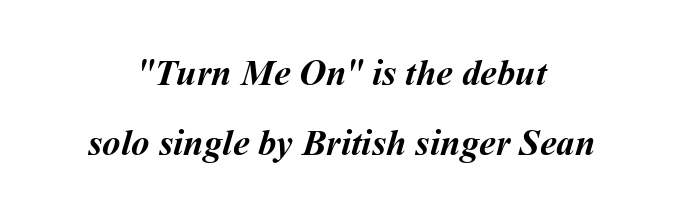
The line texture is even and compact thanks to regular tracking. Emphasis by weight is at full strength: bold. The face used here is proportionally spaced, like ordinary book or web type. You could fit nearly another row in the gap between these rows. Just letters on the line, the space beneath them empty.
